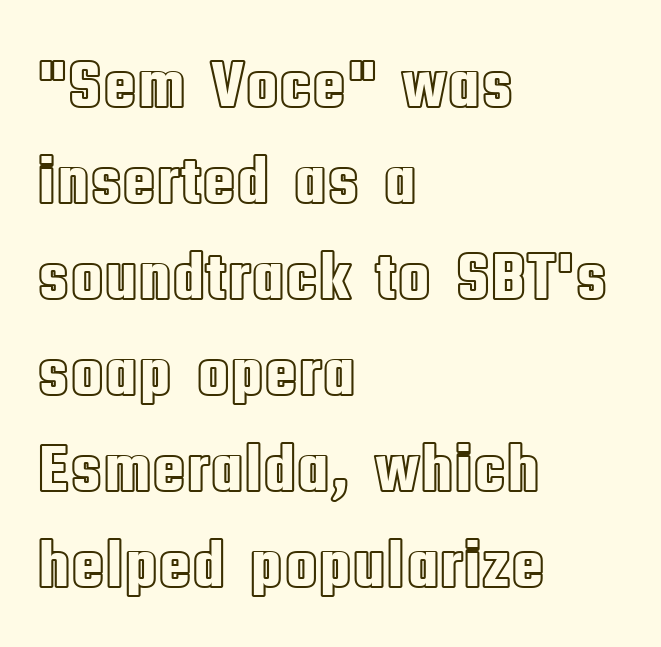
The image shows 69 px condensed type, upright; set left-aligned, normal line spacing (1.39x), normal letter spacing, not underlined; a large x-height.
